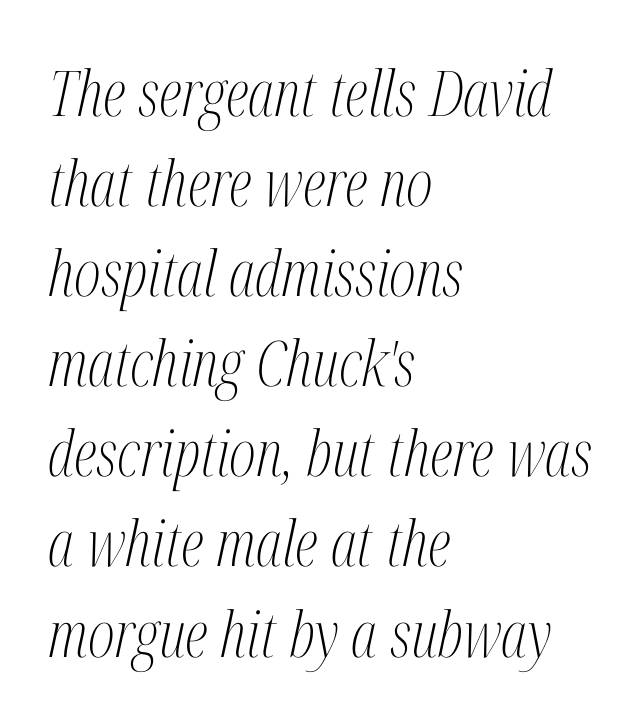
{"serif": "yes", "italic": "yes", "lean": "right", "slant_degrees": 12, "bold": "no", "weight": "light", "width": "condensed", "stroke_contrast": "medium", "x_height": "medium", "monospaced": "no", "underline": "no", "align": "left", "line_spacing": "normal", "line_spacing_ratio": 1.43, "letter_spacing": "normal", "letter_spacing_em": 0.0, "glyph_px": 63}
